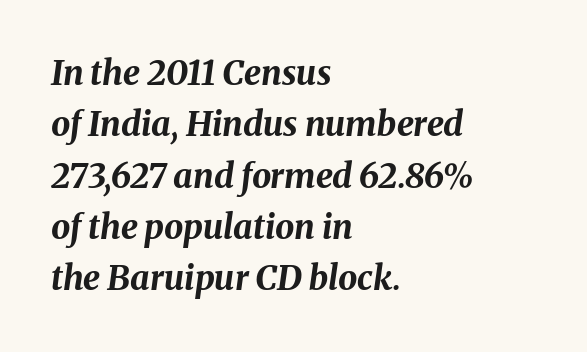
Q: Is the text bold? A: Yes.
Q: Is the text italic (slanted)? A: Yes, it leans right by about 8 degrees.
Q: Is the text underlined? A: No.
Q: How is the paragraph aligned? A: Left-aligned.
Q: Is the spacing between letters normal or unusually wide? A: Normal.
Q: Is the spacing between lines tight, normal or loose? A: Normal.
Q: Width (condensed, normal, or wide)? A: Normal.
Q: Stroke contrast? A: Medium.
Q: x-height? A: Medium.
Q: Monospaced? A: No.
